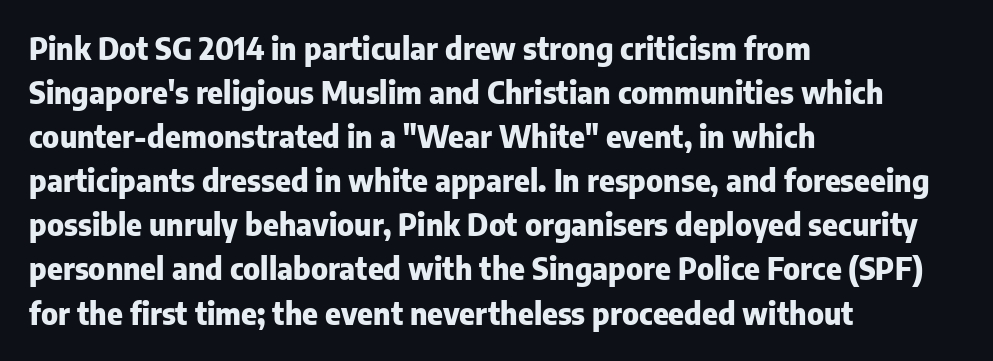
Q: Is the text bold? A: Yes.
Q: Is the text italic (slanted)? A: No, it is upright.
Q: Is the typeface a serif or a sans-serif typeface? A: Sans-serif.
Q: Is the text underlined? A: No.
Q: How is the paragraph aligned? A: Left-aligned.
Q: Is the spacing between letters normal or unusually wide? A: Normal.
Q: Is the spacing between lines tight, normal or loose? A: Normal.
Q: Width (condensed, normal, or wide)? A: Normal.
Q: Stroke contrast? A: Low.
Q: x-height? A: Medium.
Q: Monospaced? A: No.
